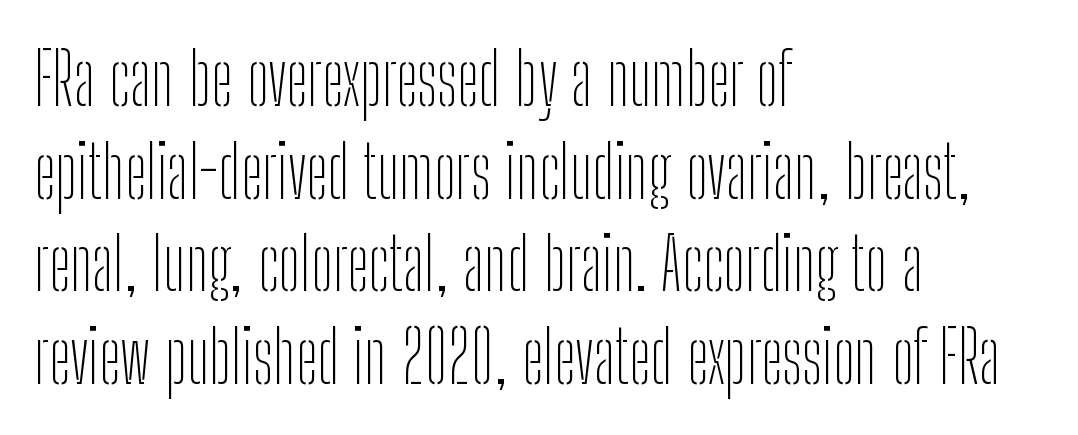
The image shows 73 px thin, condensed sans-serif type, upright; set left-aligned, normal line spacing (1.27x), normal letter spacing, not underlined; low stroke contrast and a medium x-height.
